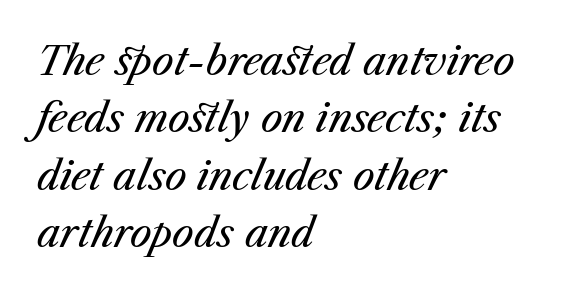
The lines sit at an ordinary, default distance from one another. No heavy texture on the line: the type isn't bold. These lines are rendered in a variable-pitch font. Any mark beneath the type? The region is blank.
